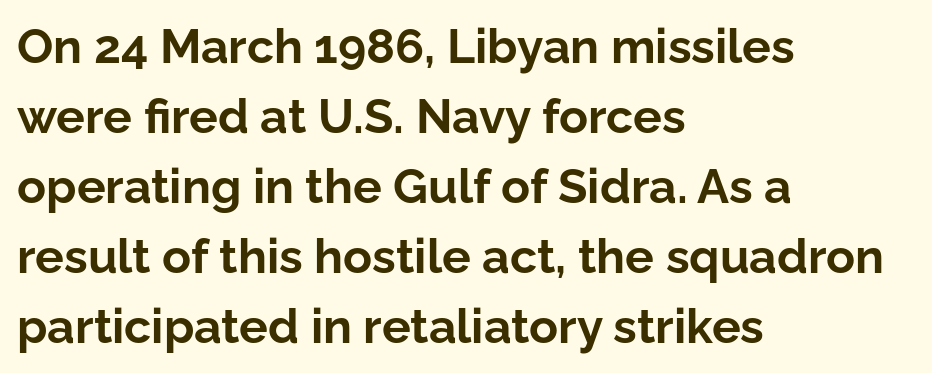
Q: Is the text bold? A: Yes.
Q: Is the text italic (slanted)? A: No, it is upright.
Q: Is the typeface a serif or a sans-serif typeface? A: Sans-serif.
Q: Is the text underlined? A: No.
Q: How is the paragraph aligned? A: Left-aligned.
Q: Is the spacing between letters normal or unusually wide? A: Normal.
Q: Is the spacing between lines tight, normal or loose? A: Normal.
Q: Width (condensed, normal, or wide)? A: Normal.
Q: Stroke contrast? A: Low.
Q: x-height? A: Medium.
Q: Monospaced? A: No.
